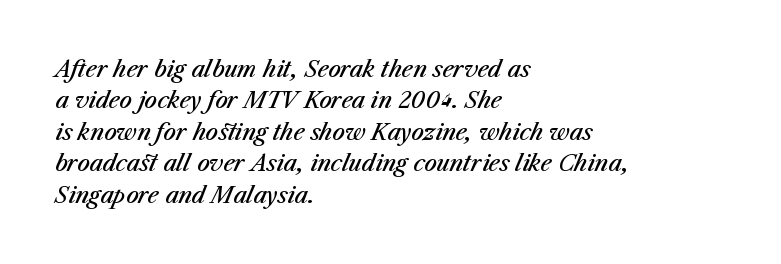
The image shows 22 px text type, italic (leaning right); set left-aligned, normal line spacing (1.43x), normal letter spacing, not underlined.
